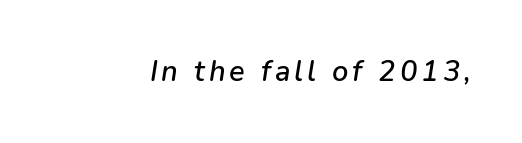
These lines are rendered in a variable-pitch font. Type without underlining. The face used here has a pronounced slope to its letters.
